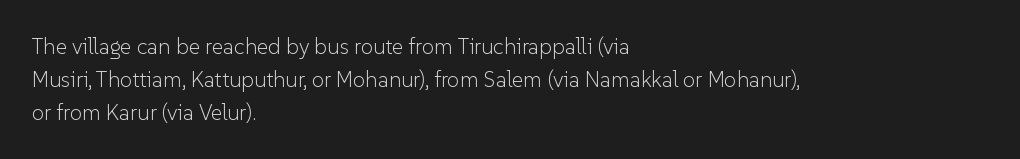
In terms of leading, this rendering sits right in the middle. Quick note: not italic, upright. Stems here are at most as thick as an everyday book face. Letter spacing: default.
